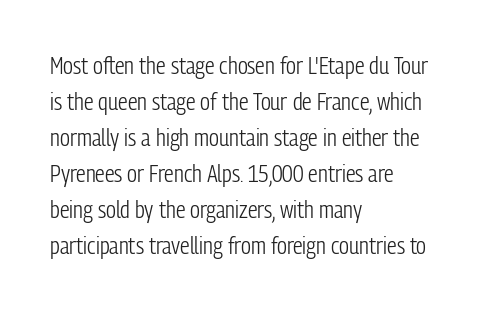
The image shows 24 px text type, upright; set left-aligned, normal line spacing (1.5x), normal letter spacing, not underlined.
